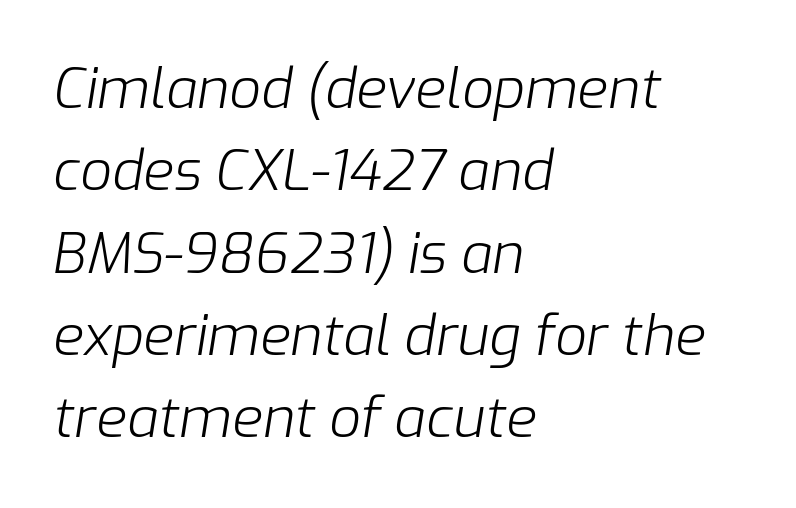
Q: Is the text bold? A: No.
Q: Is the text italic (slanted)? A: Yes, it leans right by about 9 degrees.
Q: Is the text underlined? A: No.
Q: How is the paragraph aligned? A: Left-aligned.
Q: Is the spacing between letters normal or unusually wide? A: Normal.
Q: Is the spacing between lines tight, normal or loose? A: Normal.
Q: Width (condensed, normal, or wide)? A: Normal.
Q: Stroke contrast? A: Low.
Q: x-height? A: Medium.
Q: Monospaced? A: No.
